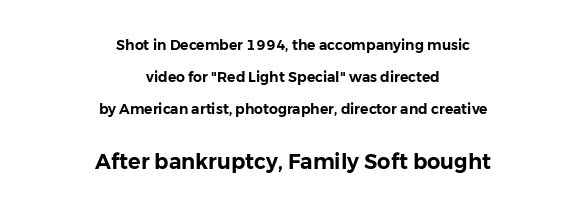
The image shows 21 px text type, upright; set centered, loose line spacing (2.27x), normal letter spacing, not underlined; the second (bottom) block is 1.5x larger.
